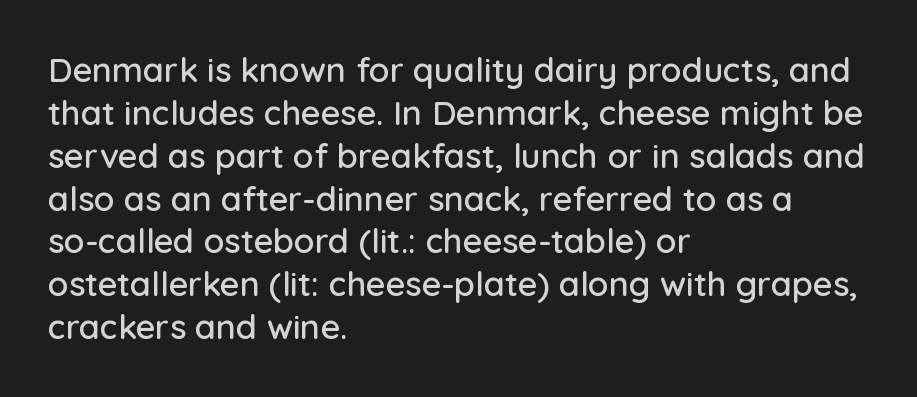
Q: Is the text italic (slanted)? A: No, it is upright.
Q: Is the typeface a serif or a sans-serif typeface? A: Sans-serif.
Q: Is the text underlined? A: No.
Q: How is the paragraph aligned? A: Left-aligned.
Q: Is the spacing between letters normal or unusually wide? A: Normal.
Q: Is the spacing between lines tight, normal or loose? A: Normal.
Q: Width (condensed, normal, or wide)? A: Normal.
Q: Stroke contrast? A: Low.
Q: x-height? A: Medium.
Q: Monospaced? A: No.
